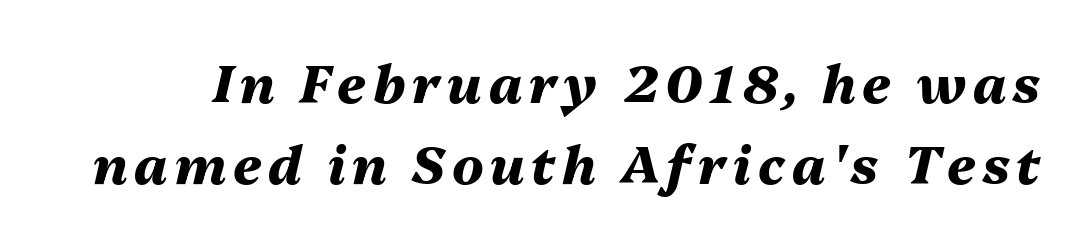
Q: Is the text bold? A: Yes.
Q: Is the text italic (slanted)? A: Yes, it leans right by about 13 degrees.
Q: Is the text underlined? A: No.
Q: Is the spacing between lines tight, normal or loose? A: Normal.
Q: Width (condensed, normal, or wide)? A: Normal.
Q: Stroke contrast? A: Medium.
Q: x-height? A: Medium.
Q: Monospaced? A: No.
